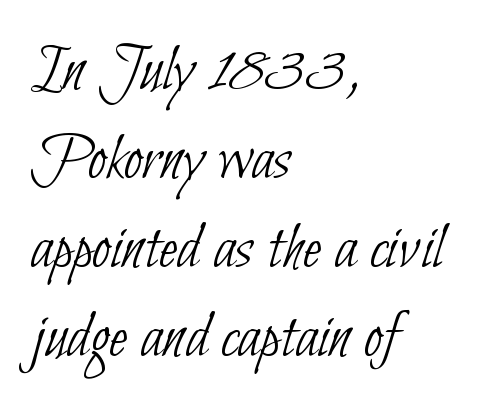
{"serif": "no", "bold": "no", "weight": "thin", "width": "condensed", "stroke_contrast": "low", "x_height": "small", "monospaced": "no", "underline": "no", "align": "left", "line_spacing": "normal", "line_spacing_ratio": 1.31, "letter_spacing": "normal", "letter_spacing_em": 0.0, "glyph_px": 68}
